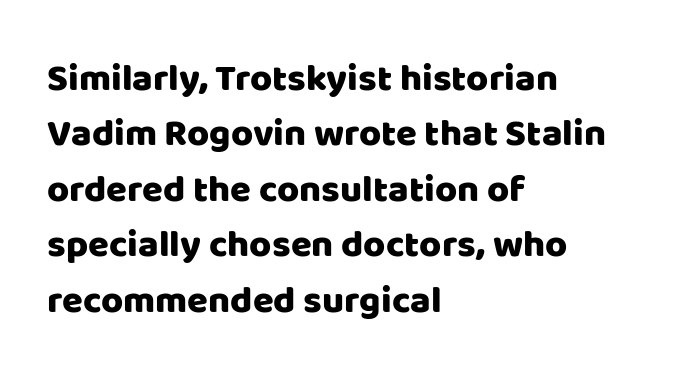
{"serif": "no", "italic": "no", "width": "normal", "stroke_contrast": "low", "x_height": "large", "monospaced": "no", "underline": "no", "align": "left", "line_spacing": "normal", "line_spacing_ratio": 1.46, "letter_spacing": "normal", "letter_spacing_em": 0.0, "glyph_px": 38}
